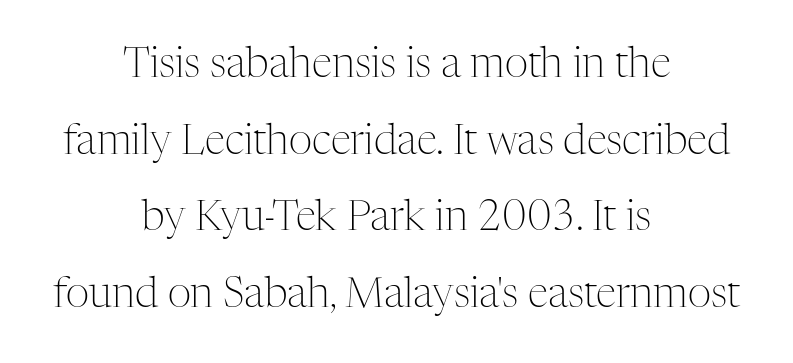
{"serif": "yes", "italic": "no", "bold": "no", "weight": "light", "width": "normal", "stroke_contrast": "medium", "x_height": "medium", "monospaced": "no", "underline": "no", "align": "center", "line_spacing_ratio": 1.87, "letter_spacing": "normal", "letter_spacing_em": 0.0, "glyph_px": 41}
